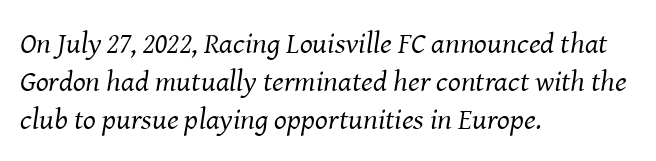
{"serif": "yes", "italic": "yes", "lean": "right", "slant_degrees": 8, "bold": "no", "weight": "regular", "width": "normal", "stroke_contrast": "medium", "x_height": "medium", "monospaced": "no", "underline": "no", "align": "left", "line_spacing": "normal", "line_spacing_ratio": 1.27, "letter_spacing": "normal", "letter_spacing_em": 0.0, "glyph_px": 30}
